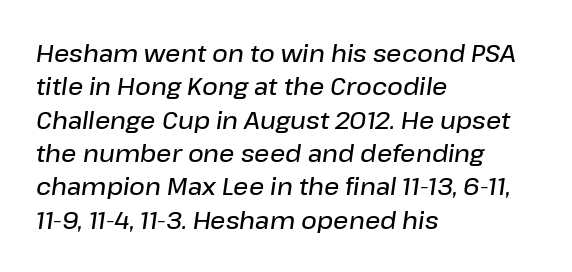
{"italic": "yes", "lean": "right", "slant_degrees": 8, "bold": "semi", "underline": "no", "align": "left", "line_spacing": "normal", "line_spacing_ratio": 1.39, "letter_spacing": "normal", "letter_spacing_em": 0.0, "glyph_px": 24}
